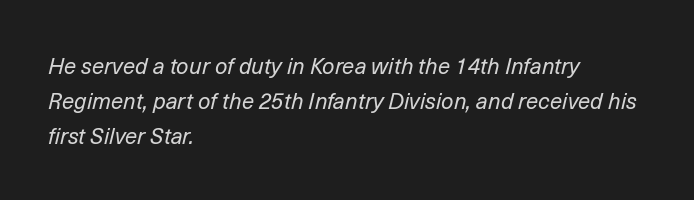
The image shows 22 px text type, italic (leaning right); set left-aligned, normal line spacing (1.59x), normal letter spacing, not underlined.
